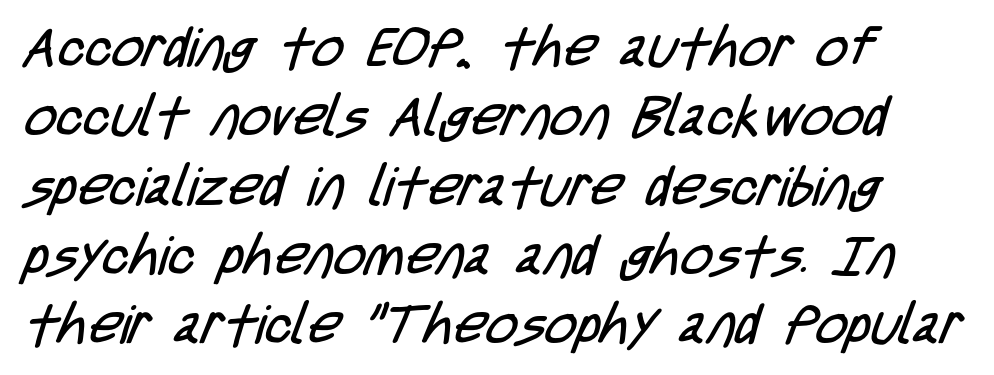
Q: Is the text bold? A: No.
Q: Is the typeface a serif or a sans-serif typeface? A: Sans-serif.
Q: Is the text underlined? A: No.
Q: How is the paragraph aligned? A: Left-aligned.
Q: Is the spacing between letters normal or unusually wide? A: Normal.
Q: Is the spacing between lines tight, normal or loose? A: Normal.
Q: Width (condensed, normal, or wide)? A: Condensed.
Q: Stroke contrast? A: Low.
Q: x-height? A: Large.
Q: Monospaced? A: No.
